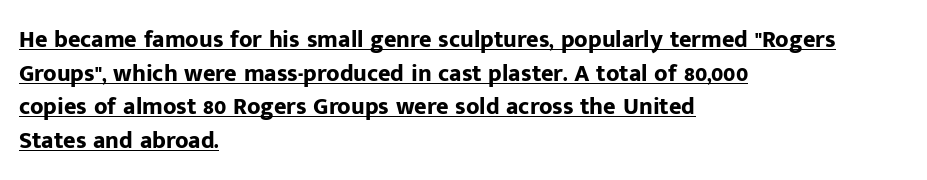
The image shows 24 px bold type, upright; set left-aligned, normal line spacing (1.4x), normal letter spacing, underlined.
